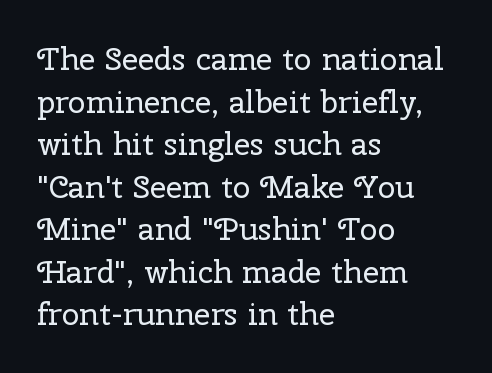
The image shows 32 px regular-weight serif type, upright; set left-aligned, normal line spacing (1.33x), normal letter spacing, not underlined; low stroke contrast and a medium x-height.
